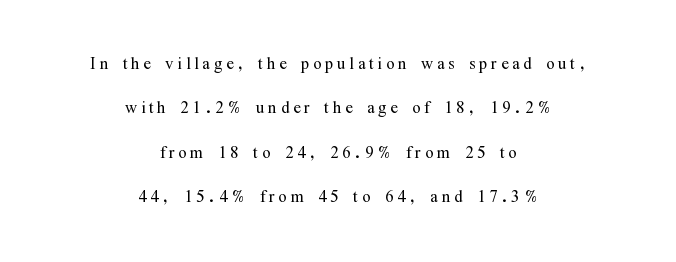
A clean baseline with only descenders dipping below it. The passage shown stacks its lines with a broad gap. The whitespace from short lines is split evenly between both sides. Is there any slant? The stems are plumb. Letters have the restrained weight of plain body copy at most.
